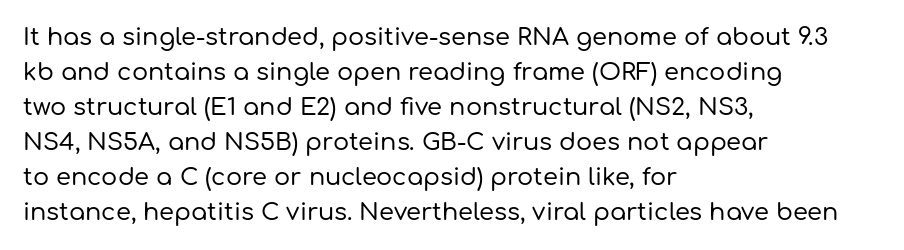
Style check: upright. The designer left line spacing at the default. Casual observation: everything's shoved over to the left. Tracking here is standard; glyphs follow each other at the usual distance. The foot of each line stays bare and open.
